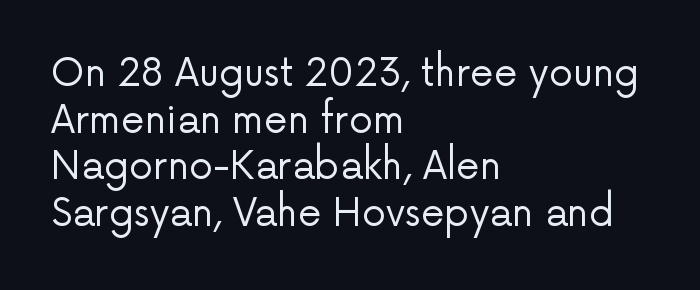
The horizontal fit of the characters is conventional and even. On a weight scale, this lands at 450 or below. The letters carry no serifs — their stems end cleanly without finishing strokes. The text block is weighted toward the left margin, trailing off unevenly rightward. Check under the words: just untouched page. The typography opts for an upright posture over an oblique one.
